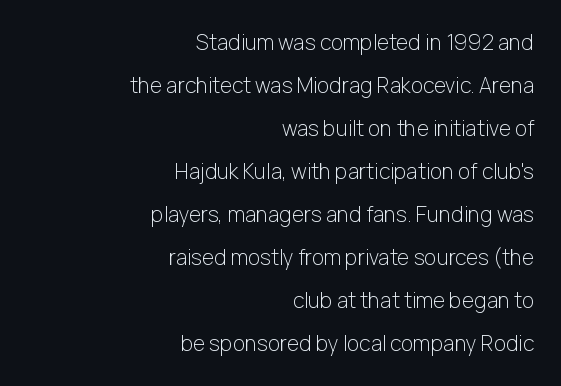
The image shows 21 px text type, upright; set right-aligned, loose line spacing (2.05x), normal letter spacing, not underlined.
